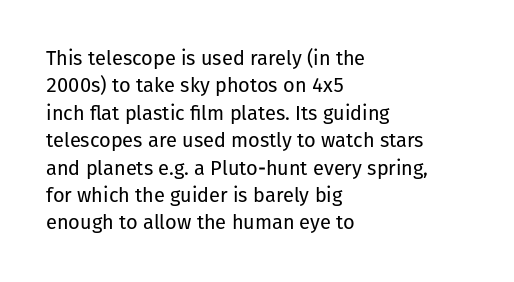
Caption: standard tracking, unaltered. Alignment: flush left. Line spacing here is normal. Weight: not bold — regular or lighter.
